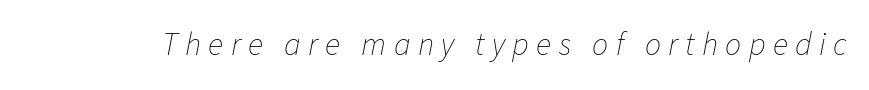
Stroke mass is kept to a normal reading level or below. Think of a printed novel: that variable character pitch is what you see here. Substantial extra tracking has been applied to these lines. The rendering applies a slant to the glyphs. Descender tails drop into unmarked territory.
